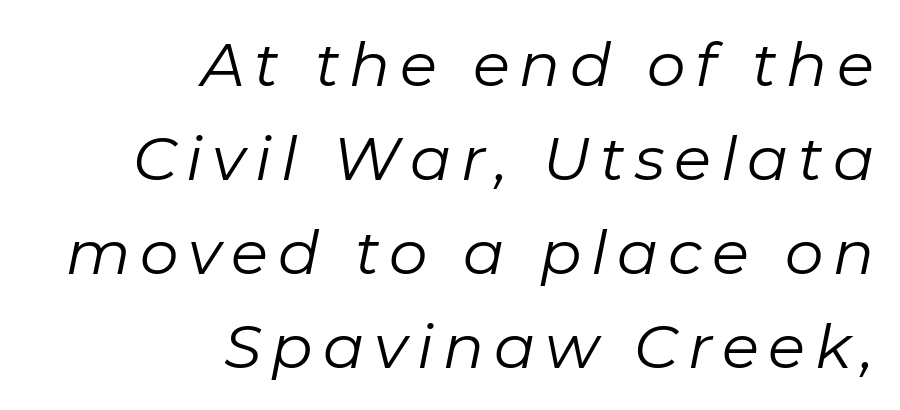
Q: Is the text bold? A: No.
Q: Is the text italic (slanted)? A: Yes, it leans right by about 11 degrees.
Q: Is the text underlined? A: No.
Q: How is the paragraph aligned? A: Right-aligned.
Q: Is the spacing between lines tight, normal or loose? A: Normal.
Q: Width (condensed, normal, or wide)? A: Normal.
Q: Stroke contrast? A: Low.
Q: x-height? A: Medium.
Q: Monospaced? A: No.
